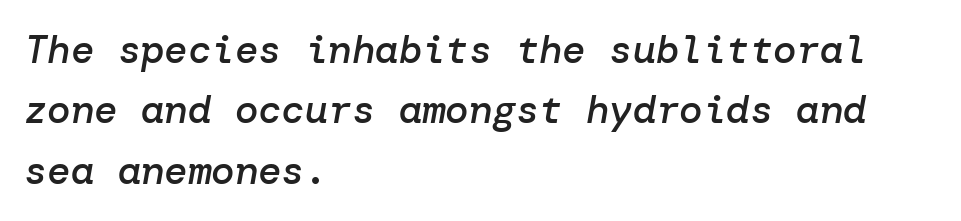
Leading: standard. Short note: letters normally spaced. The rag falls on the right side of this text block. The face used here is a semibold: visibly heavier than regular, lighter than bold. Glance below the letters and you will spot only blank space. The letters are slanted; this is an italic face.
